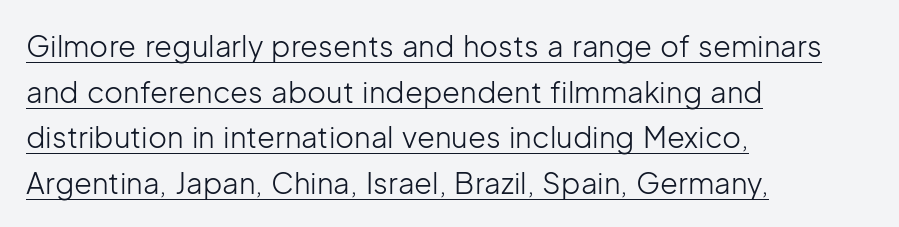
Q: Is the text bold? A: No.
Q: Is the text italic (slanted)? A: No, it is upright.
Q: Is the typeface a serif or a sans-serif typeface? A: Sans-serif.
Q: Is the text underlined? A: Yes.
Q: How is the paragraph aligned? A: Left-aligned.
Q: Is the spacing between letters normal or unusually wide? A: Normal.
Q: Is the spacing between lines tight, normal or loose? A: Normal.
Q: Width (condensed, normal, or wide)? A: Normal.
Q: Stroke contrast? A: Low.
Q: x-height? A: Medium.
Q: Monospaced? A: No.
